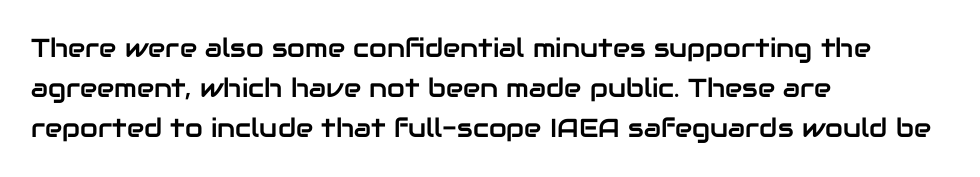
Q: Is the text italic (slanted)? A: No, it is upright.
Q: Is the text underlined? A: No.
Q: How is the paragraph aligned? A: Left-aligned.
Q: Is the spacing between letters normal or unusually wide? A: Normal.
Q: Is the spacing between lines tight, normal or loose? A: Normal.
